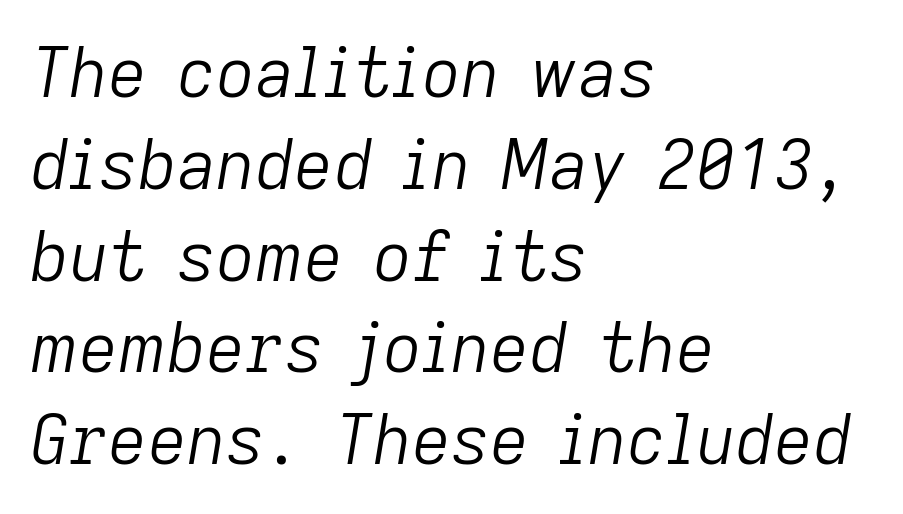
Q: Is the text bold? A: No.
Q: Is the text italic (slanted)? A: Yes, it leans right by about 9 degrees.
Q: Is the text underlined? A: No.
Q: How is the paragraph aligned? A: Left-aligned.
Q: Is the spacing between letters normal or unusually wide? A: Normal.
Q: Is the spacing between lines tight, normal or loose? A: Normal.
Q: Width (condensed, normal, or wide)? A: Normal.
Q: Stroke contrast? A: Low.
Q: x-height? A: Medium.
Q: Monospaced? A: No.
